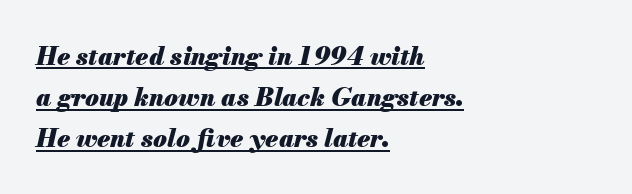
{"italic": "yes", "lean": "right", "slant_degrees": 13, "bold": "yes", "underline": "yes", "align": "left", "line_spacing": "normal", "line_spacing_ratio": 1.65, "letter_spacing": "normal", "letter_spacing_em": 0.0, "glyph_px": 25}
